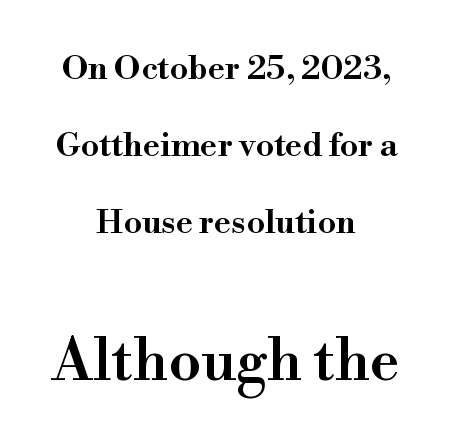
The image shows 58 px semibold serif type, upright; set centered, loose line spacing (2.34x), normal letter spacing, not underlined; the second (bottom) block is 1.76x larger; high stroke contrast and a small x-height.
